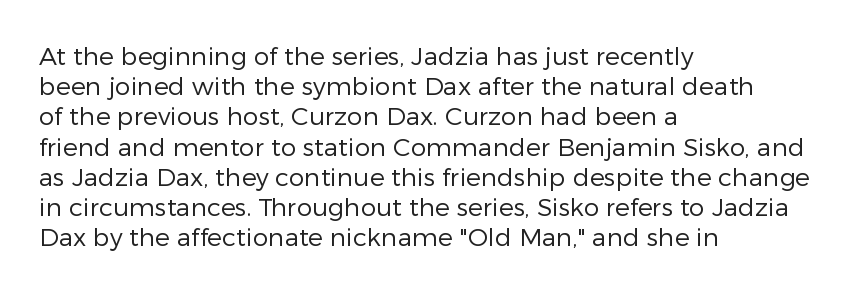
{"italic": "no", "bold": "no", "underline": "no", "align": "left", "line_spacing_ratio": 1.21, "letter_spacing": "normal", "letter_spacing_em": 0.0, "glyph_px": 25}
